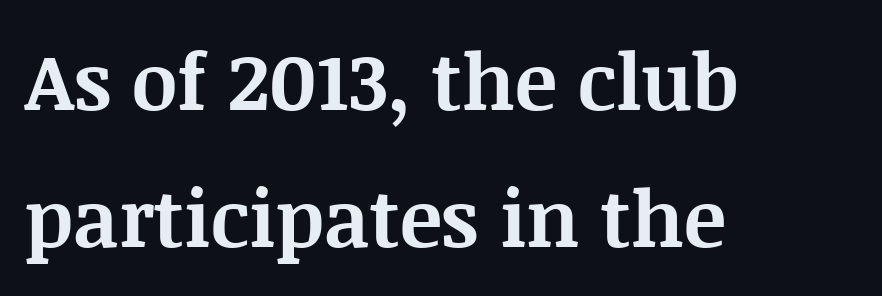
Plenty of ink on the page — the face is bold. Notice how the stems are strictly vertical — no italics here. Students, note that the glyphs here touch the page at normal intervals. Typographically, this falls in the serif category. Typeset ragged right — the left edge is the straight one.
